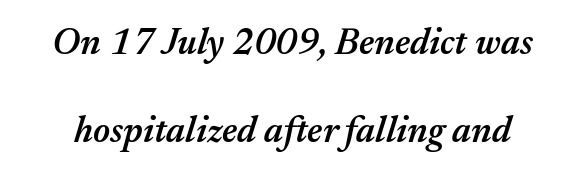
The image shows 37 px semibold type, italic (leaning right); set loose line spacing (2.38x), normal letter spacing, not underlined; medium stroke contrast and a medium x-height.
